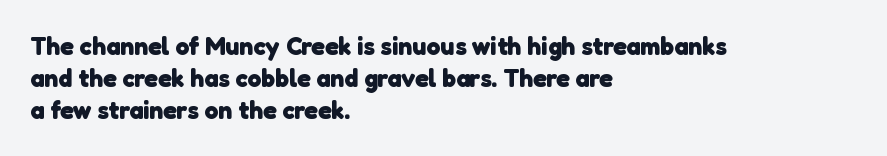
Q: Is the text bold? A: Yes.
Q: Is the text underlined? A: No.
Q: How is the paragraph aligned? A: Left-aligned.
Q: Is the spacing between letters normal or unusually wide? A: Normal.
Q: Is the spacing between lines tight, normal or loose? A: Normal.
